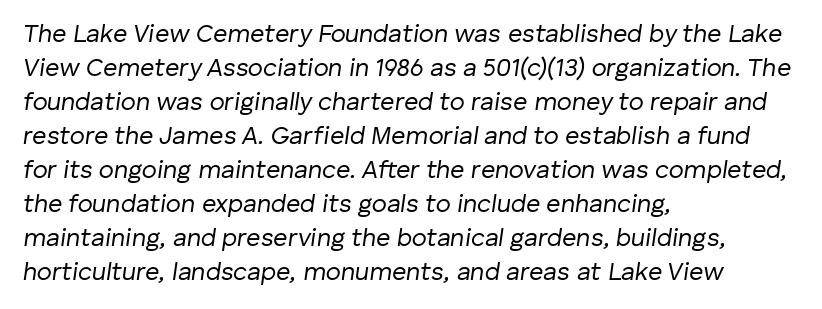
No word sits above an underline. Caption: multi-line text, flush left, ragged right. A normal amount of white space separates one row of letters from the next. Yep, that's italic — everything's leaning.
